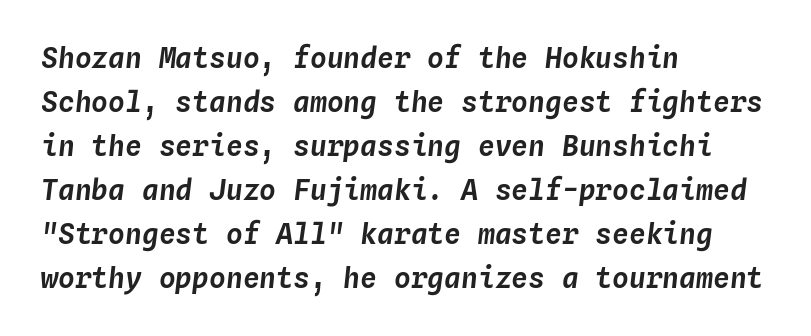
The image shows 28 px text type, italic (leaning right), monospaced; set left-aligned, normal line spacing (1.57x), normal letter spacing, not underlined; low stroke contrast and a medium x-height.
